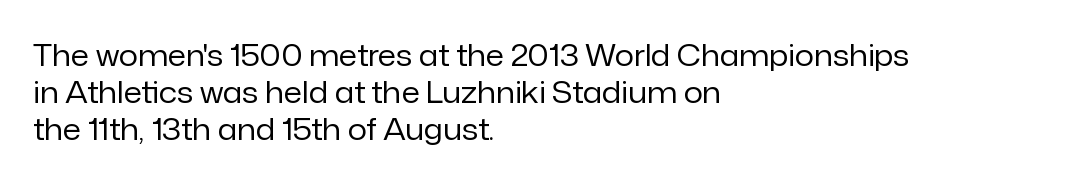
Q: Is the text bold? A: No.
Q: Is the text italic (slanted)? A: No, it is upright.
Q: Is the typeface a serif or a sans-serif typeface? A: Sans-serif.
Q: Is the text underlined? A: No.
Q: How is the paragraph aligned? A: Left-aligned.
Q: Is the spacing between letters normal or unusually wide? A: Normal.
Q: Width (condensed, normal, or wide)? A: Normal.
Q: Stroke contrast? A: Low.
Q: x-height? A: Medium.
Q: Monospaced? A: No.
